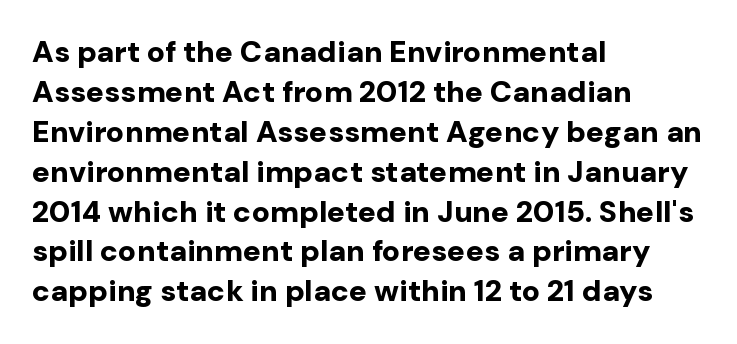
The image shows 30 px bold sans-serif type, upright; set left-aligned, normal line spacing (1.33x), normal letter spacing, not underlined; low stroke contrast and a medium x-height.
